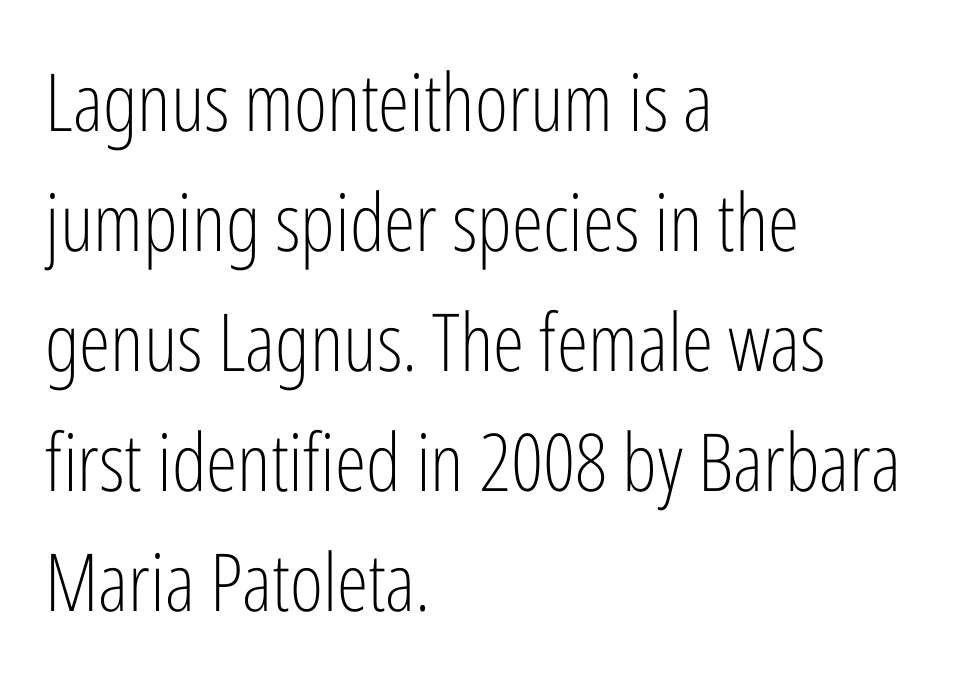
Letters rest on an invisible, unmarked baseline. Notice how the stems are strictly vertical — no italics here. In terms of letterspacing, this is plain default setting. This sample is left-justified, so line endings fall wherever the words run out.
